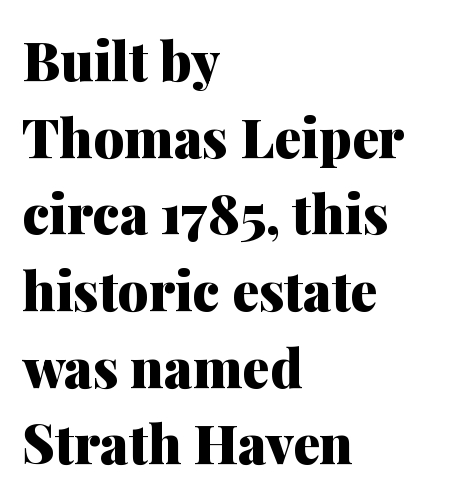
Alignment: flush left. Vertical strokes here are truly vertical. Spacing between characters is what you'd get straight out of the box. To sum up the face: it has serifs.
